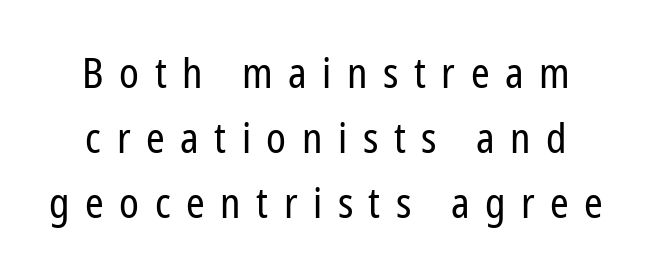
Q: Is the text bold? A: No.
Q: Is the text italic (slanted)? A: No, it is upright.
Q: Is the typeface a serif or a sans-serif typeface? A: Sans-serif.
Q: Is the text underlined? A: No.
Q: Is the spacing between letters normal or unusually wide? A: Unusually wide.
Q: Is the spacing between lines tight, normal or loose? A: Normal.
Q: Width (condensed, normal, or wide)? A: Condensed.
Q: Stroke contrast? A: Low.
Q: x-height? A: Medium.
Q: Monospaced? A: No.
